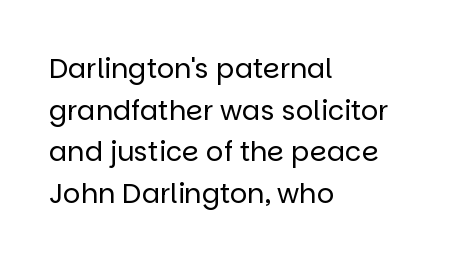
This sample uses an upright cut, with every glyph sitting square on the baseline. Lines of text with bare space underneath. The setting favours the left margin, as ordinary paragraphs usually do. Leading: standard. The typesetting does not lean heavy: it is not bold. You could call the tracking neutral — neither tight nor loose.
